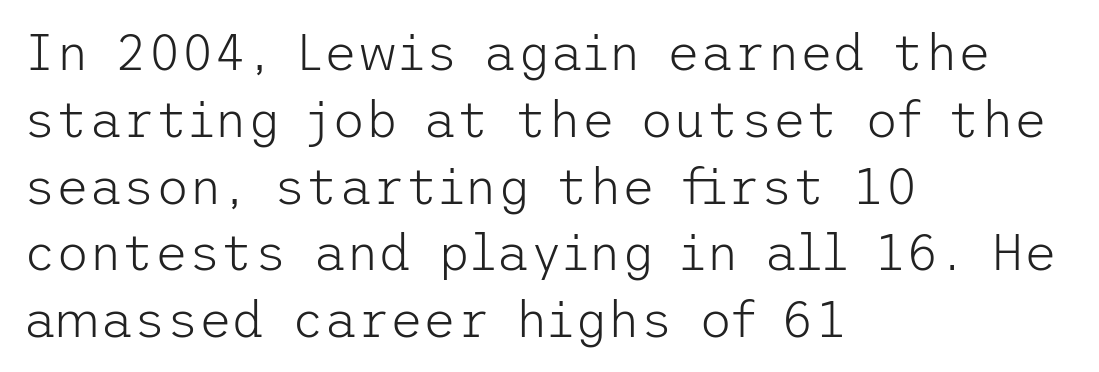
{"serif": "no", "italic": "no", "bold": "no", "weight": "light", "width": "normal", "stroke_contrast": "low", "x_height": "medium", "underline": "no", "align": "left", "line_spacing": "normal", "line_spacing_ratio": 1.31, "letter_spacing": "normal", "letter_spacing_em": 0.0, "glyph_px": 51}
